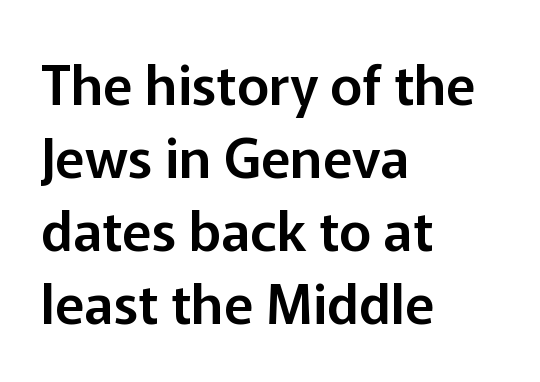
{"serif": "no", "italic": "no", "width": "normal", "stroke_contrast": "low", "x_height": "medium", "monospaced": "no", "underline": "no", "align": "left", "line_spacing": "normal", "line_spacing_ratio": 1.33, "letter_spacing": "normal", "letter_spacing_em": 0.0, "glyph_px": 55}
